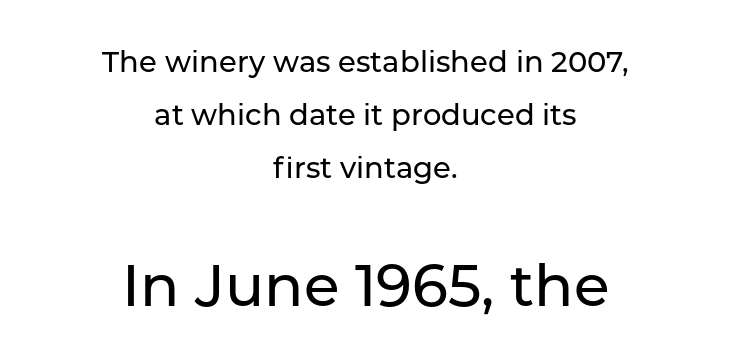
{"serif": "no", "italic": "no", "width": "normal", "stroke_contrast": "low", "x_height": "medium", "monospaced": "no", "underline": "no", "align": "center", "line_spacing_ratio": 1.83, "letter_spacing": "normal", "letter_spacing_em": 0.0, "larger_block": "second", "size_ratio": 2.0, "glyph_px": 58}
